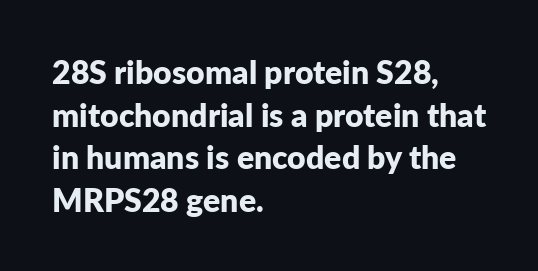
Notice how thick the strokes are: this is what a full bold looks like. Nope, no serifs anywhere on these letters. The typesetter chose a ragged-right arrangement here. Regarding leading, the lines here are spaced in the standard way. Students, note that the glyphs here touch the page at normal intervals.
